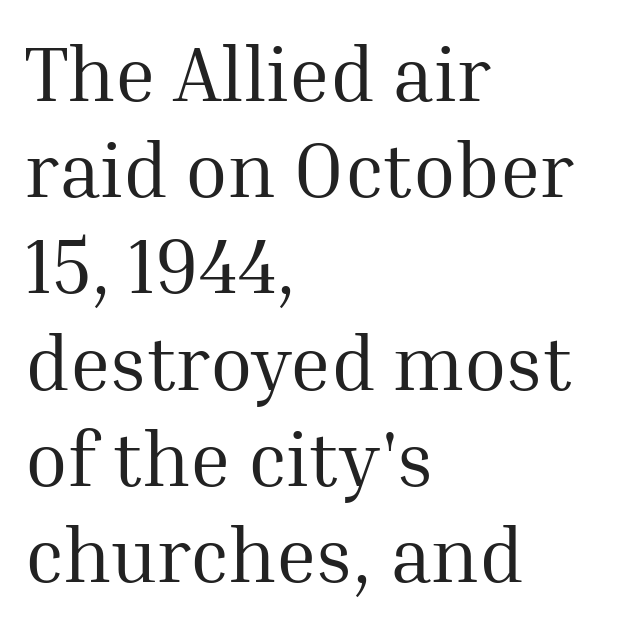
The image shows 77 px regular-weight serif type, upright; set left-aligned, normal line spacing (1.25x), normal letter spacing, not underlined; medium stroke contrast and a medium x-height.
